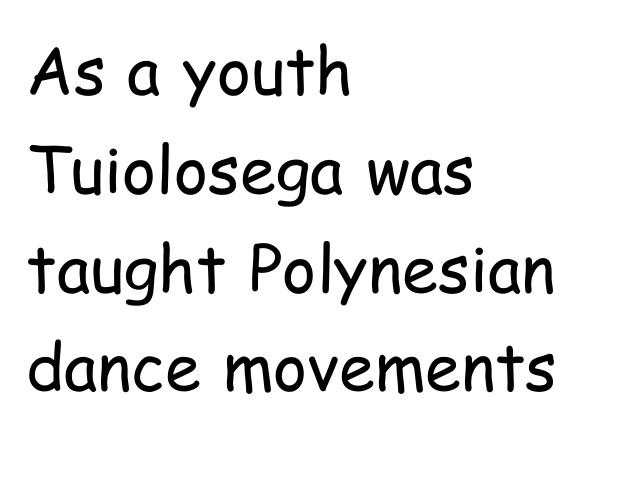
The words here are not underlined. The glyphs in this specimen are sans serif. No italicization has been applied; the sample stays upright. The rendering anchors every line to the left-hand side.
